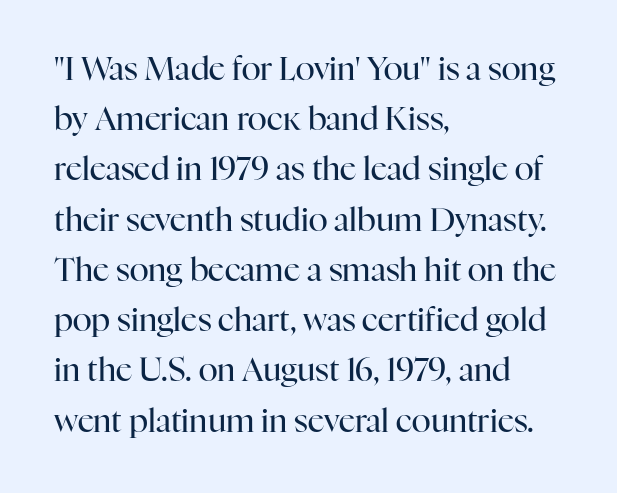
Ink coverage per letter is moderate at most. If you drew a line through each stem, it would be perfectly vertical. Varying glyph widths throughout — classic text-font behaviour. Each new line begins a customary step beneath the previous one.
